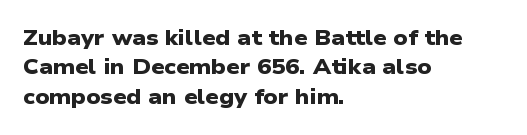
Quick note: interline space is typical. These lines are set flush left with a ragged right edge. Nothing unusual about the tracking: characters are spaced as the font intends. Decoration check: the copy has no underline. Heavy, bold letterforms.
